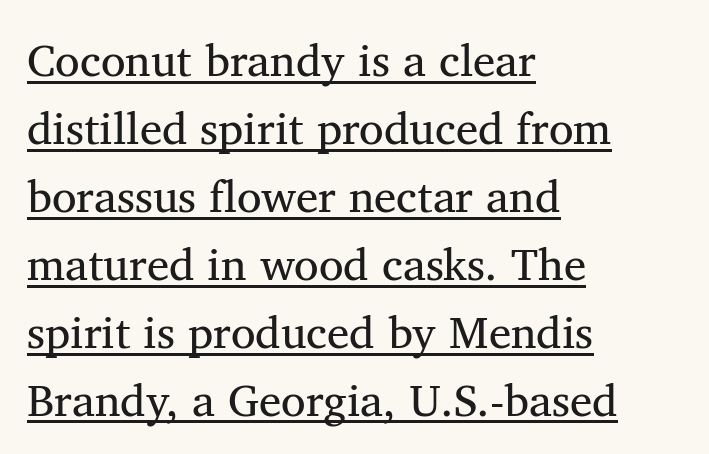
Looks like someone drew a line under every word here. Each new line begins a customary step beneath the previous one. Every row of glyphs begins at an identical x-position on the left. The letterforms sit at book weight or below. Proportional: the letters do not fall into vertical columns.
